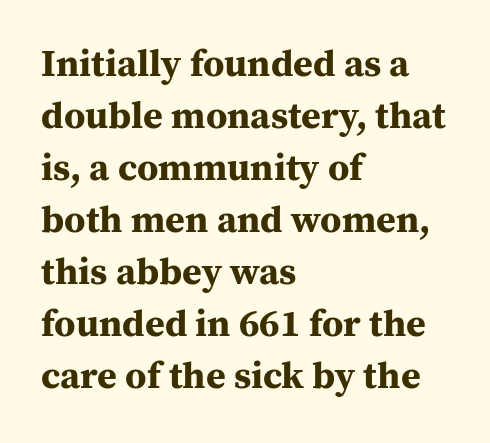
{"serif": "yes", "italic": "no", "bold": "yes", "weight": "bold", "width": "normal", "stroke_contrast": "medium", "x_height": "medium", "monospaced": "no", "underline": "no", "align": "left", "line_spacing": "normal", "line_spacing_ratio": 1.37, "letter_spacing": "normal", "letter_spacing_em": 0.0, "glyph_px": 38}
